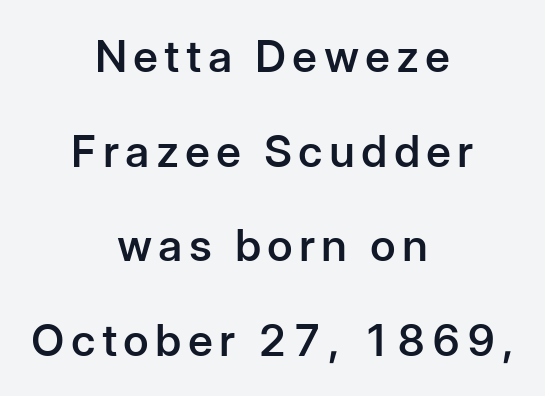
Q: Is the text bold? A: Semi-bold.
Q: Is the text italic (slanted)? A: No, it is upright.
Q: Is the typeface a serif or a sans-serif typeface? A: Sans-serif.
Q: Is the text underlined? A: No.
Q: How is the paragraph aligned? A: Centered.
Q: Is the spacing between lines tight, normal or loose? A: Loose.
Q: Width (condensed, normal, or wide)? A: Normal.
Q: Stroke contrast? A: Low.
Q: x-height? A: Medium.
Q: Monospaced? A: No.
